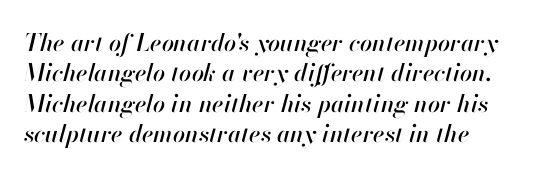
{"italic": "yes", "lean": "right", "slant_degrees": 13, "underline": "no", "align": "left", "line_spacing": "normal", "line_spacing_ratio": 1.27, "letter_spacing": "normal", "letter_spacing_em": 0.0, "glyph_px": 24}
